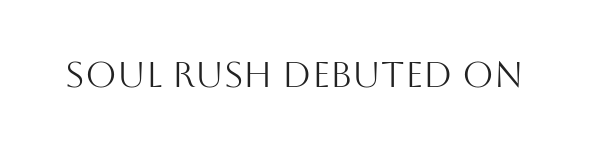
Q: Is the text bold? A: No.
Q: Is the text italic (slanted)? A: No, it is upright.
Q: Is the typeface a serif or a sans-serif typeface? A: Sans-serif.
Q: Is the text underlined? A: No.
Q: Is the spacing between letters normal or unusually wide? A: Normal.
Q: Width (condensed, normal, or wide)? A: Normal.
Q: Stroke contrast? A: Medium.
Q: x-height? A: Large.
Q: Monospaced? A: No.
